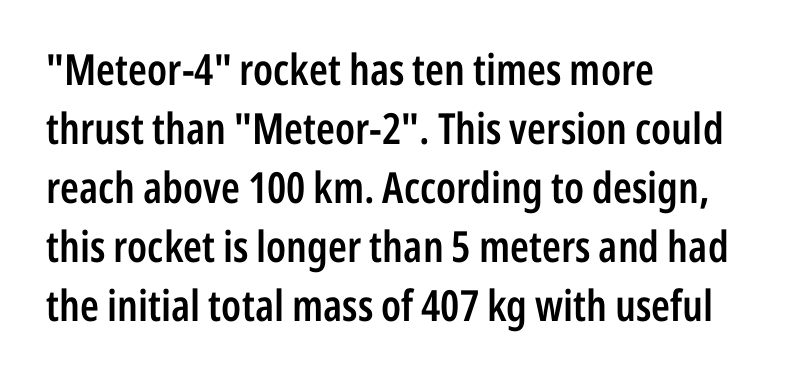
{"serif": "no", "italic": "no", "bold": "semi", "weight": "semibold", "width": "condensed", "stroke_contrast": "low", "x_height": "medium", "monospaced": "no", "underline": "no", "align": "left", "line_spacing": "normal", "line_spacing_ratio": 1.37, "letter_spacing": "normal", "letter_spacing_em": 0.0, "glyph_px": 43}
